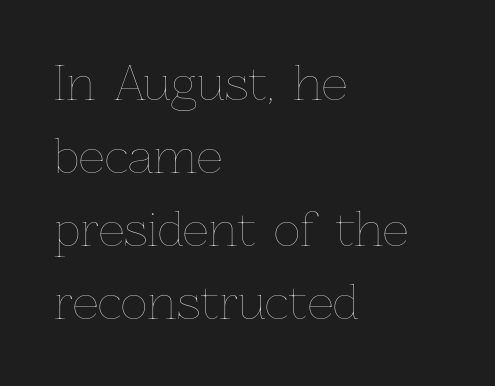
The image shows 46 px thin type, upright; set left-aligned, normal line spacing (1.59x), normal letter spacing, not underlined; low stroke contrast and a medium x-height.
